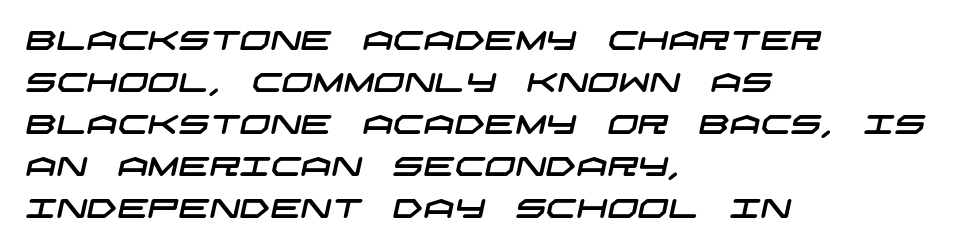
{"underline": "no", "align": "left", "line_spacing": "normal", "line_spacing_ratio": 1.56, "letter_spacing": "normal", "letter_spacing_em": 0.0, "glyph_px": 27}
